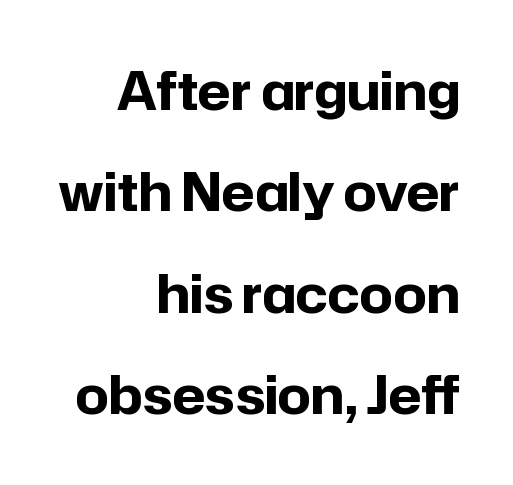
{"serif": "no", "italic": "no", "bold": "yes", "weight": "bold", "width": "normal", "stroke_contrast": "low", "x_height": "medium", "monospaced": "no", "underline": "no", "align": "right", "line_spacing": "loose", "line_spacing_ratio": 1.95, "letter_spacing": "normal", "letter_spacing_em": 0.0, "glyph_px": 52}
